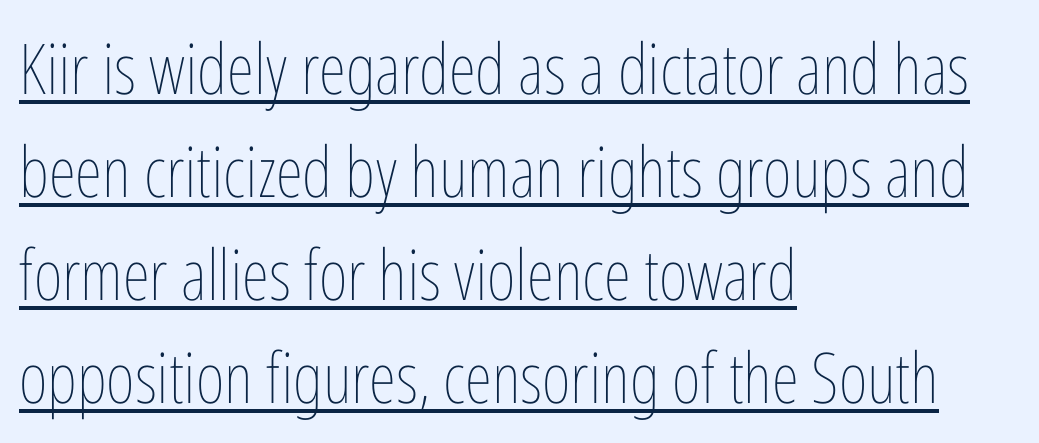
The image shows 70 px thin, condensed type, upright; set left-aligned, normal line spacing (1.47x), normal letter spacing, underlined; low stroke contrast and a medium x-height.
